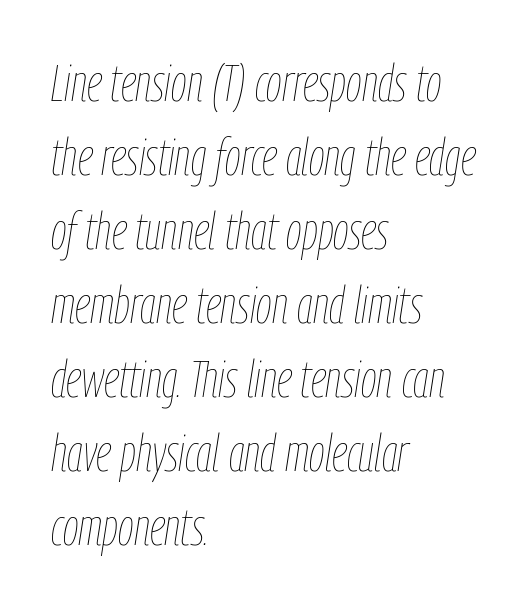
Q: Is the text bold? A: No.
Q: Is the text italic (slanted)? A: Yes, it leans right by about 9 degrees.
Q: Is the text underlined? A: No.
Q: How is the paragraph aligned? A: Left-aligned.
Q: Is the spacing between letters normal or unusually wide? A: Normal.
Q: Is the spacing between lines tight, normal or loose? A: Normal.
Q: Width (condensed, normal, or wide)? A: Condensed.
Q: Stroke contrast? A: Low.
Q: x-height? A: Medium.
Q: Monospaced? A: No.
